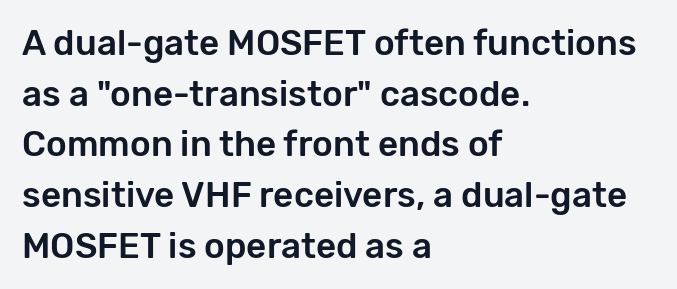
Q: Is the text italic (slanted)? A: No, it is upright.
Q: Is the typeface a serif or a sans-serif typeface? A: Sans-serif.
Q: Is the text underlined? A: No.
Q: How is the paragraph aligned? A: Left-aligned.
Q: Is the spacing between letters normal or unusually wide? A: Normal.
Q: Is the spacing between lines tight, normal or loose? A: Normal.
Q: Width (condensed, normal, or wide)? A: Normal.
Q: Stroke contrast? A: Low.
Q: x-height? A: Medium.
Q: Monospaced? A: No.
